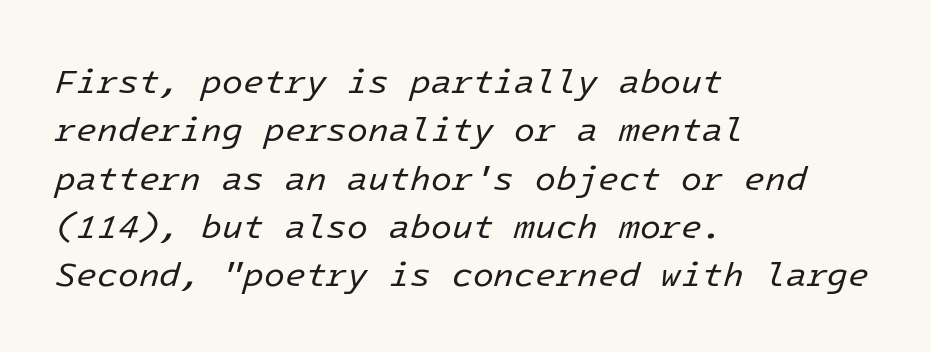
Line spacing here is normal. If you drew a ruler down the left edge, every line would touch it. The strokes carry an ordinary text weight at most. The face used here has a pronounced slope to its letters. Words appear dense and cohesive because spacing is normal.
